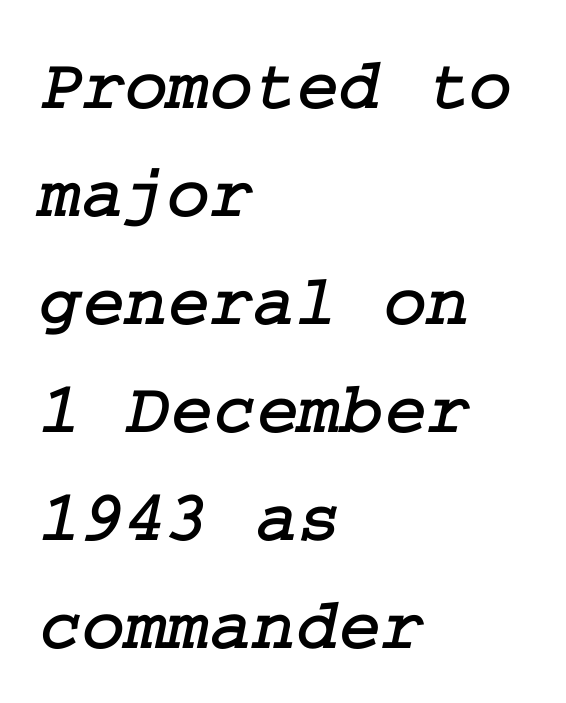
Q: Is the typeface a serif or a sans-serif typeface? A: Serif.
Q: Is the text underlined? A: No.
Q: How is the paragraph aligned? A: Left-aligned.
Q: Is the spacing between letters normal or unusually wide? A: Normal.
Q: Is the spacing between lines tight, normal or loose? A: Normal.
Q: Width (condensed, normal, or wide)? A: Normal.
Q: Stroke contrast? A: Low.
Q: x-height? A: Medium.
